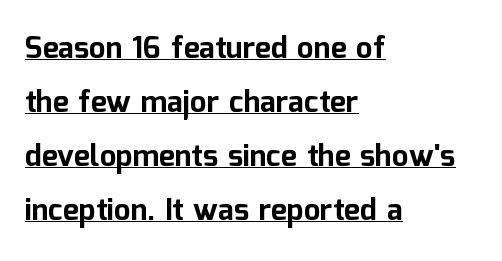
Set as a true bold cut, around the 700 mark. The font family rendered here belongs to the sans-serif group. Tall strokes in this sample are plumb rather than angled. The passage shown is typed in a proportional face where columns would drift. The horizontal fit of the characters is conventional and even.
